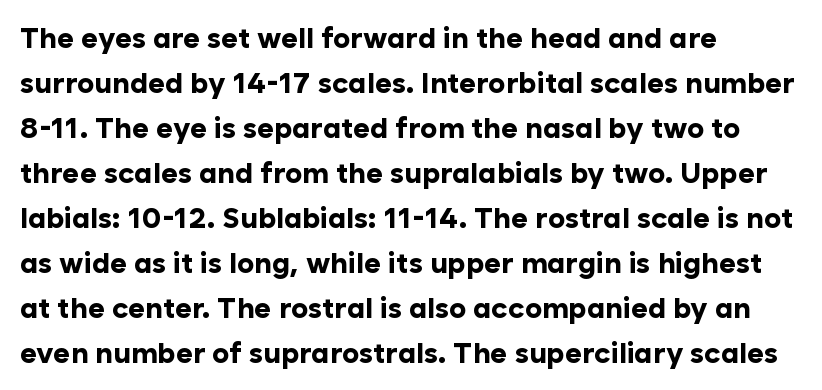
Descenders are the only things crossing below the line. Is the block centered? No — it sits flush against the left margin. Ordinary non-slanted type is in use. The lines sit at an ordinary, default distance from one another. Characters follow at the spacing the type designer built in.
